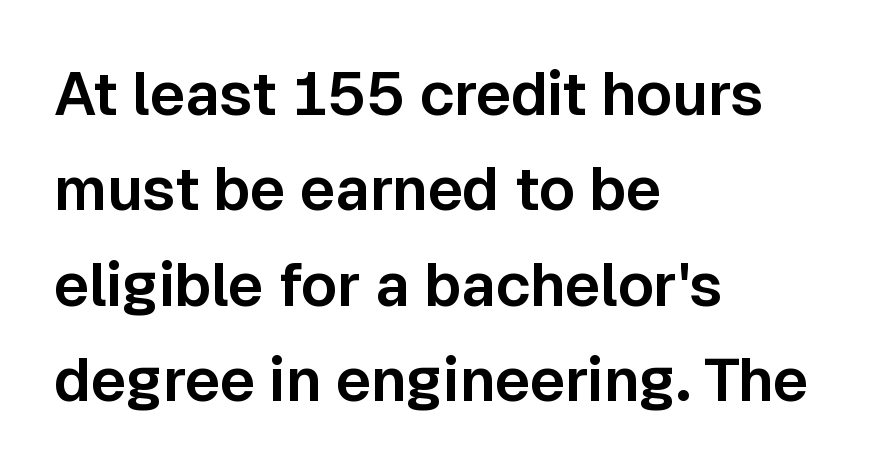
{"serif": "no", "italic": "no", "width": "normal", "stroke_contrast": "low", "x_height": "medium", "monospaced": "no", "underline": "no", "align": "left", "line_spacing": "normal", "line_spacing_ratio": 1.59, "letter_spacing": "normal", "letter_spacing_em": 0.0, "glyph_px": 60}
